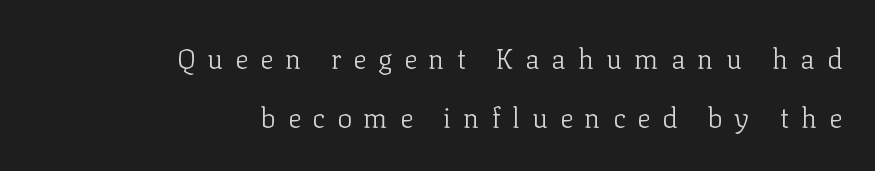
The image shows 28 px light serif type, upright; set right-aligned, loose line spacing (2.12x), unusually wide letter spacing (+0.42 em), not underlined; low stroke contrast and a medium x-height.
